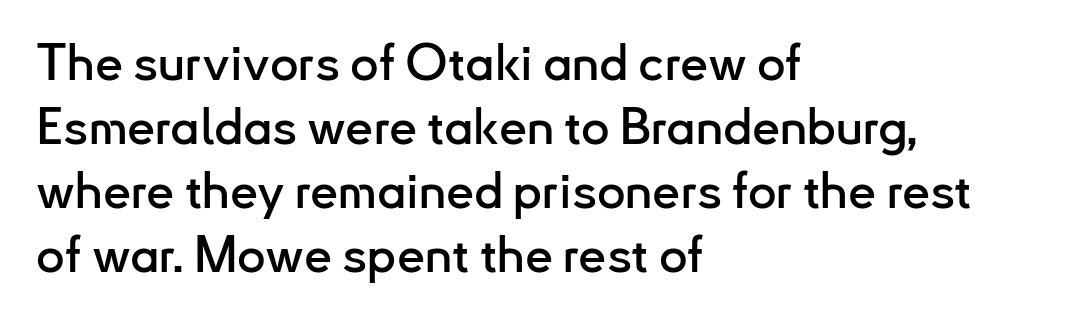
The image shows 50 px sans-serif type, upright; set left-aligned, normal line spacing (1.28x), normal letter spacing, not underlined; low stroke contrast and a small x-height.
